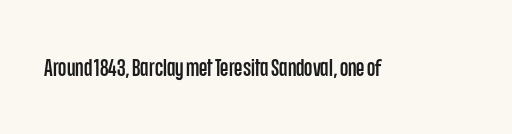
Q: Is the text italic (slanted)? A: No, it is upright.
Q: Is the text underlined? A: No.
Q: Is the spacing between letters normal or unusually wide? A: Normal.
